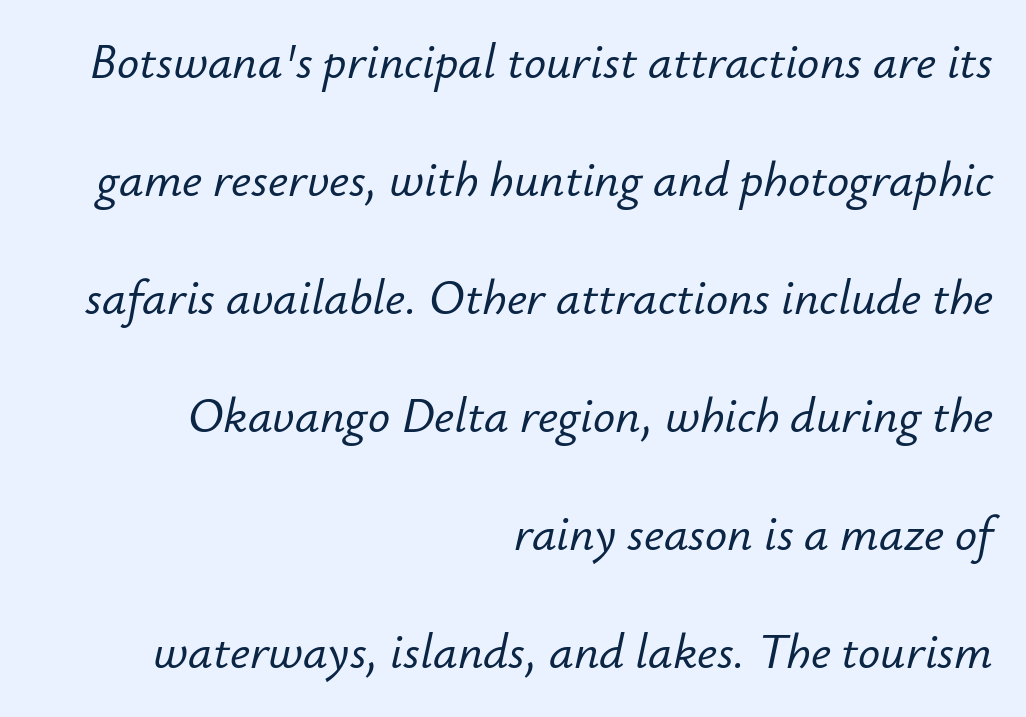
Spacing verdict: proportional, widths tailored to each character. One glance says open: line gaps are wider than usual. Italic: yes, the glyphs are oblique. The passage shown is not underscored anywhere. Characters follow at the spacing the type designer built in.
